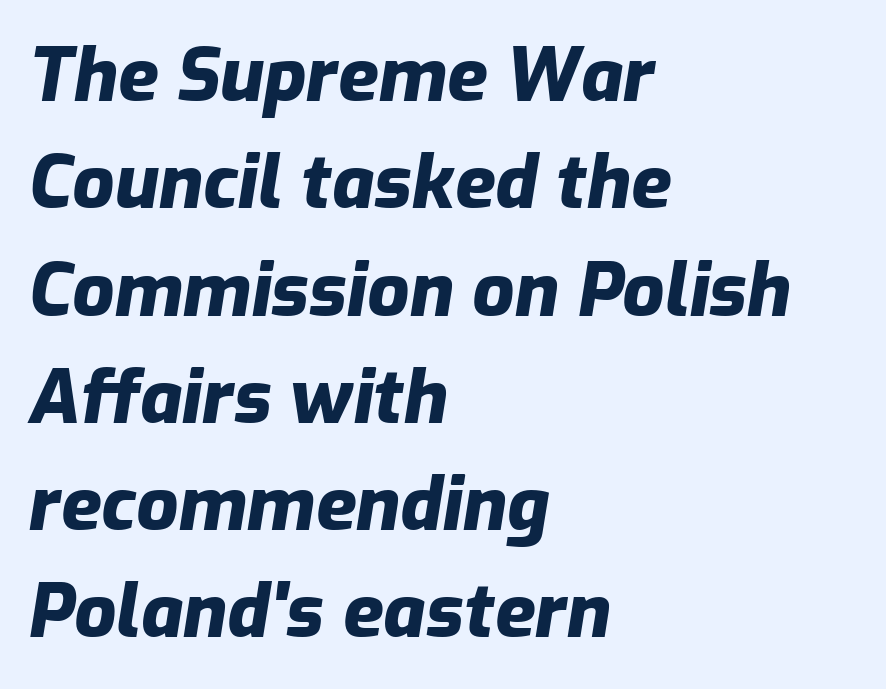
{"italic": "yes", "lean": "right", "slant_degrees": 9, "bold": "yes", "weight": "heavy", "width": "normal", "stroke_contrast": "low", "x_height": "medium", "monospaced": "no", "underline": "no", "align": "left", "line_spacing": "normal", "line_spacing_ratio": 1.45, "letter_spacing": "normal", "letter_spacing_em": 0.0, "glyph_px": 74}
